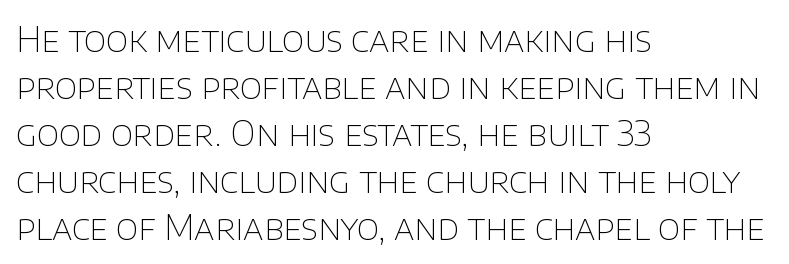
Q: Is the text bold? A: No.
Q: Is the text italic (slanted)? A: No, it is upright.
Q: Is the typeface a serif or a sans-serif typeface? A: Sans-serif.
Q: Is the text underlined? A: No.
Q: How is the paragraph aligned? A: Left-aligned.
Q: Is the spacing between letters normal or unusually wide? A: Normal.
Q: Is the spacing between lines tight, normal or loose? A: Normal.
Q: Width (condensed, normal, or wide)? A: Normal.
Q: Stroke contrast? A: Low.
Q: x-height? A: Large.
Q: Monospaced? A: No.
